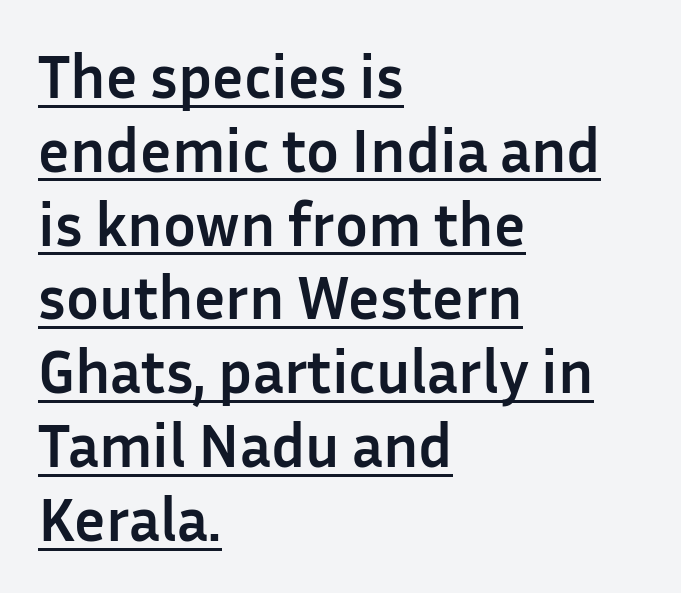
The image shows 61 px semibold sans-serif type, upright; set left-aligned, line spacing 1.21x, normal letter spacing, underlined; low stroke contrast and a medium x-height.
